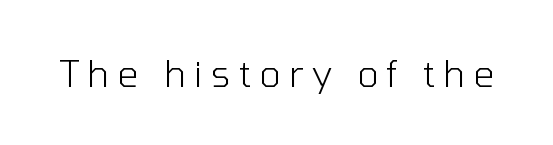
The image shows 37 px light sans-serif type, upright; set unusually wide letter spacing (+0.22 em), not underlined; low stroke contrast and a medium x-height.
